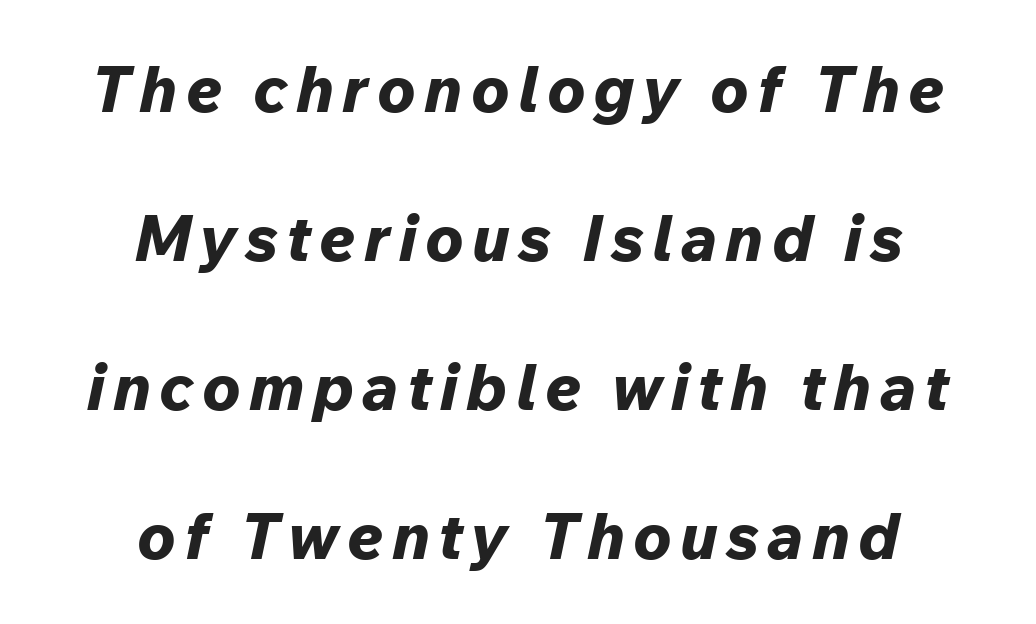
{"italic": "yes", "lean": "right", "slant_degrees": 12, "bold": "yes", "weight": "bold", "width": "normal", "stroke_contrast": "low", "x_height": "medium", "monospaced": "no", "underline": "no", "align": "center", "line_spacing": "loose", "line_spacing_ratio": 2.33, "glyph_px": 64}
